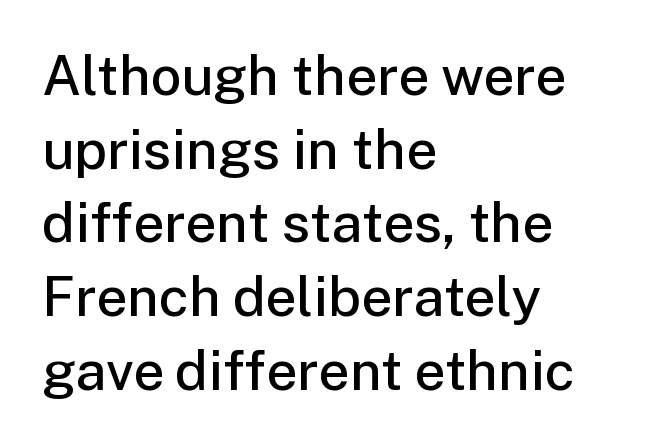
Regarding serifs, this sample does without them. Compared with typical paragraphs, the rows here are spaced about the same. Inter-character spacing is left at the font's built-in metrics. Where is the straight margin? On the left. Is this a fixed-width face? No — the glyphs have proportional, varying widths. Just letters on the line, the space beneath them empty.
